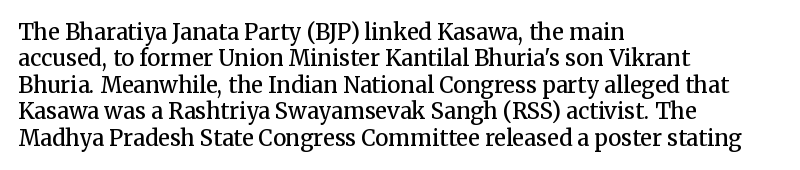
In terms of posture, this sample is upright. Does the copy run flush right? No — it runs flush left. Each word holds together tightly as a unit, with standard inter-letter gaps. Just letters on the line, the space beneath them empty. On the weight axis this lands at semibold, roughly 600.
